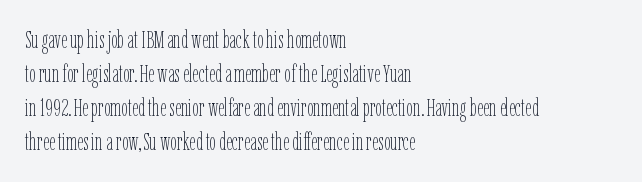
The image shows 24 px text type, upright; set left-aligned, normal line spacing (1.42x), normal letter spacing, not underlined.
